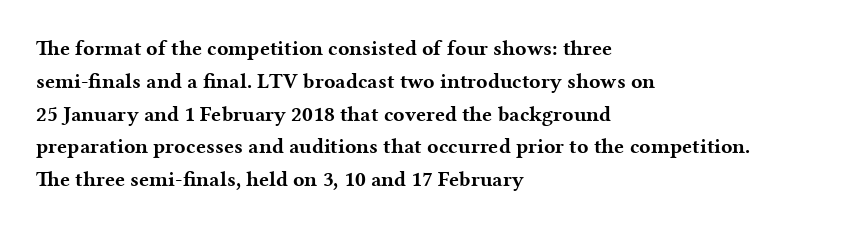
The image shows 21 px bold type, upright; set left-aligned, normal line spacing (1.56x), normal letter spacing, not underlined.
